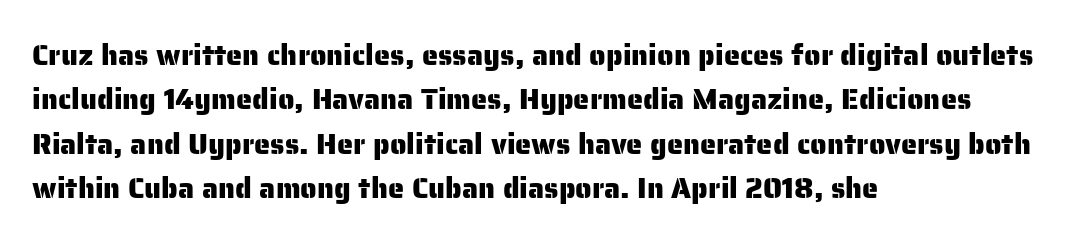
{"serif": "no", "italic": "no", "width": "normal", "stroke_contrast": "low", "x_height": "medium", "monospaced": "no", "underline": "no", "align": "left", "line_spacing": "normal", "line_spacing_ratio": 1.53, "letter_spacing": "normal", "letter_spacing_em": 0.0, "glyph_px": 29}
